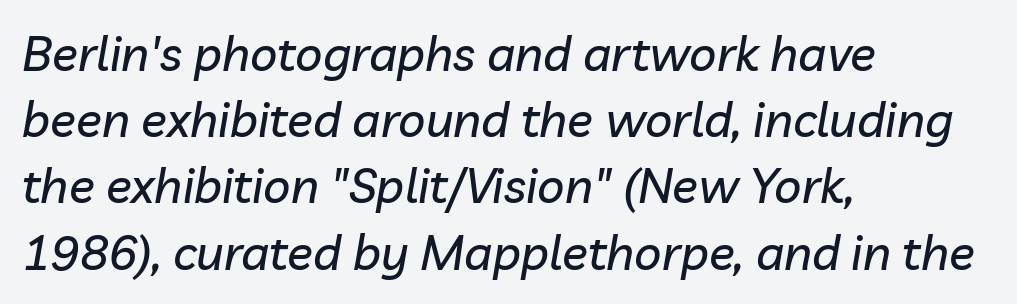
{"italic": "yes", "lean": "right", "slant_degrees": 10, "width": "normal", "stroke_contrast": "low", "x_height": "medium", "monospaced": "no", "underline": "no", "align": "left", "line_spacing": "normal", "line_spacing_ratio": 1.38, "letter_spacing": "normal", "letter_spacing_em": 0.0, "glyph_px": 48}
